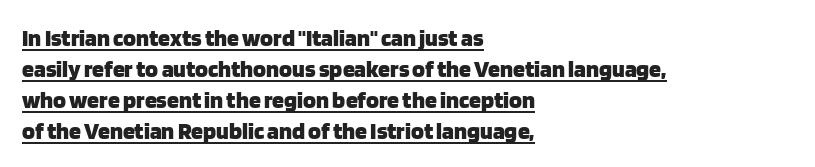
Vertical spacing — default. As a designer I'd log this as weight 700, bold. Rendered with straight, roman letterforms. Caption: standard tracking, unaltered. Reading down the block, your eye returns to a fixed left position each line. Students, observe the line beneath the letters — that is underlining.
